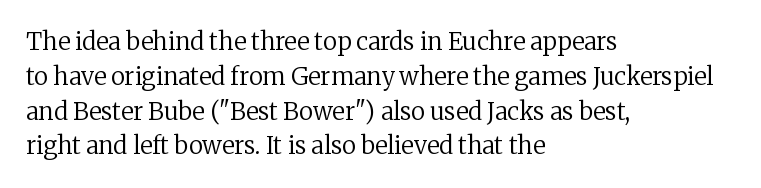
Summary of weight: not heavy and not bold. The passage shown stacks its lines at a standard gap. Upright lettering throughout. Tracking value appears to be zero — textbook default spacing.
